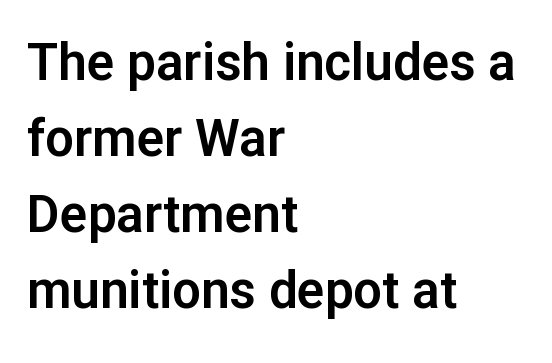
The vertical gap from one line to the next is medium. Nothing unusual about the tracking: characters are spaced as the font intends. The rendering uses natural spacing where letterforms have individual widths. The gap between lines stays unmarked. Regarding serifs, this sample does without them.
